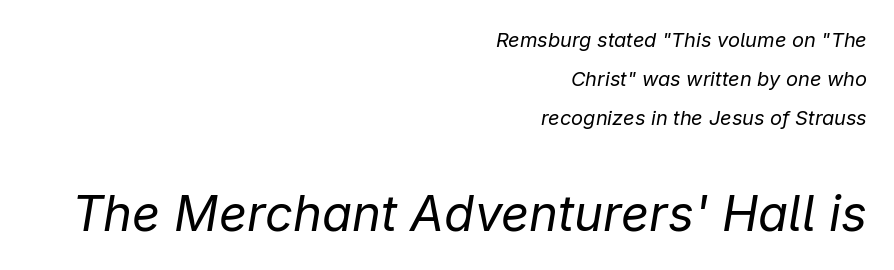
The rendering uses natural spacing where letterforms have individual widths. Here the glyphs are tracked normally, forming tight word shapes. Line spacing here is loose. The letters are slanted; this is an italic face.
